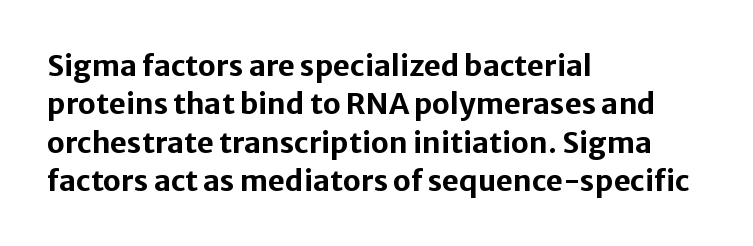
{"serif": "no", "italic": "no", "bold": "yes", "weight": "bold", "width": "normal", "stroke_contrast": "low", "x_height": "medium", "monospaced": "no", "underline": "no", "align": "left", "line_spacing": "normal", "line_spacing_ratio": 1.32, "letter_spacing": "normal", "letter_spacing_em": 0.0, "glyph_px": 29}
